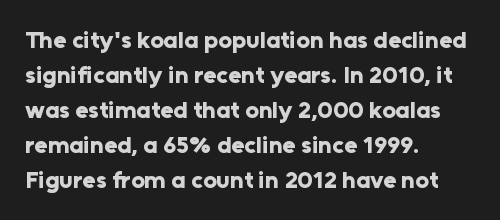
{"italic": "no", "bold": "yes", "underline": "no", "align": "left", "line_spacing": "normal", "line_spacing_ratio": 1.46, "letter_spacing": "normal", "letter_spacing_em": 0.0, "glyph_px": 24}
